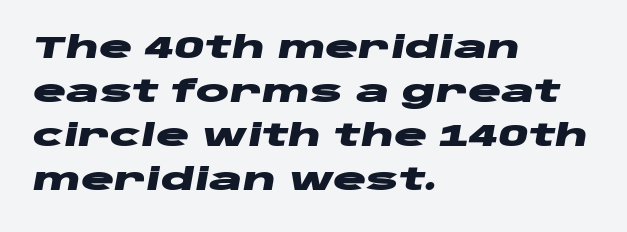
Leading: standard. The axis of the letterforms is tilted away from vertical. A student would call this left alignment; a typographer would say flush left, rag right. The space beneath each line is pristine and unruled. Observe the ordinary spacing: letters are neighbours, not strangers.
